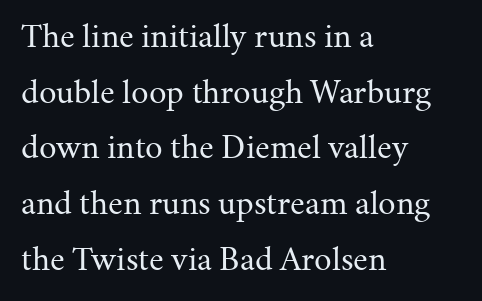
{"serif": "yes", "italic": "no", "bold": "no", "weight": "regular", "width": "normal", "stroke_contrast": "medium", "x_height": "medium", "monospaced": "no", "underline": "no", "align": "left", "line_spacing": "normal", "line_spacing_ratio": 1.59, "letter_spacing": "normal", "letter_spacing_em": 0.0, "glyph_px": 35}
